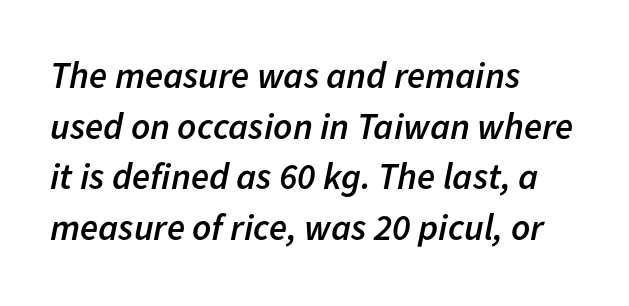
Glance below the letters and you will spot only blank space. Honestly, the row spacing looks completely unremarkable. Does the weight exceed regular? Yes, but only to semibold. If you drew a ruler down the left edge, every line would touch it. Here the designer chose a conventional face with non-uniform glyph widths. Posture: slanted.
